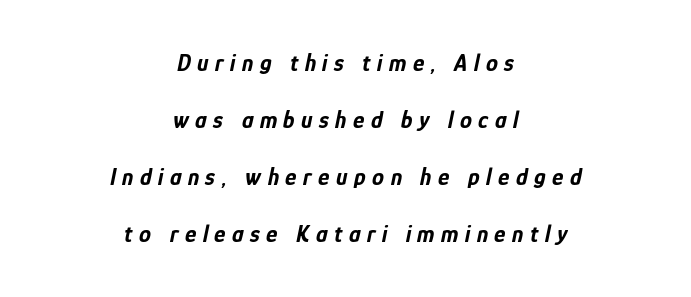
{"italic": "yes", "lean": "right", "slant_degrees": 12, "bold": "yes", "underline": "no", "align": "center", "line_spacing": "loose", "line_spacing_ratio": 2.37, "letter_spacing": "wide", "letter_spacing_em": 0.27, "glyph_px": 24}
